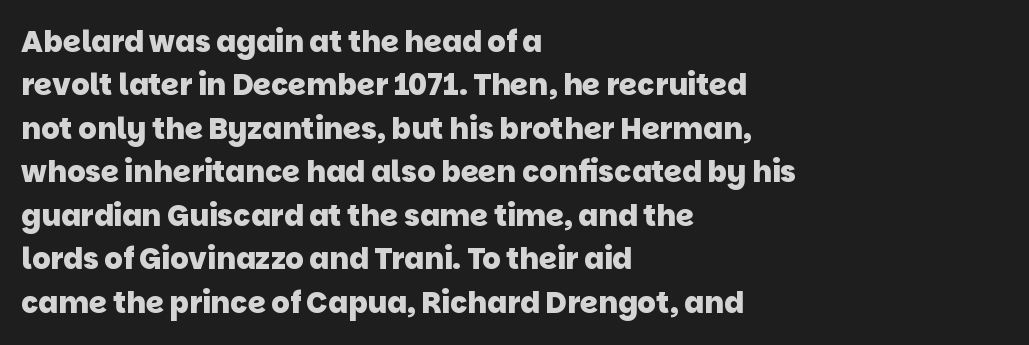
{"serif": "no", "bold": "yes", "weight": "heavy", "width": "normal", "stroke_contrast": "low", "x_height": "large", "monospaced": "no", "underline": "no", "align": "left", "line_spacing": "normal", "line_spacing_ratio": 1.5, "letter_spacing": "normal", "letter_spacing_em": 0.0, "glyph_px": 29}
